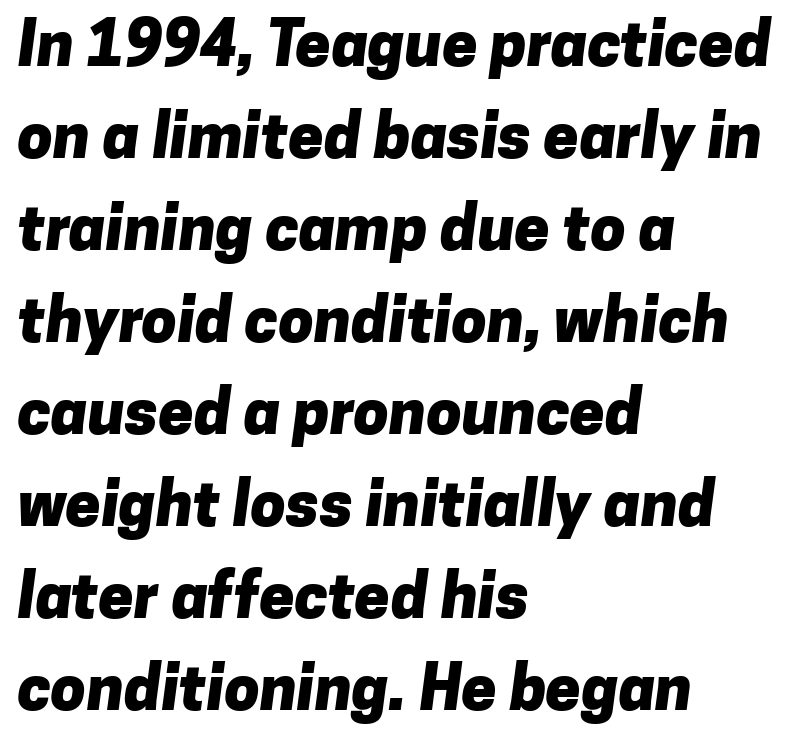
Weight: bold. Think of a printed novel: that variable character pitch is what you see here. The area under the type is left untouched. The rag falls on the right side of this text block.
